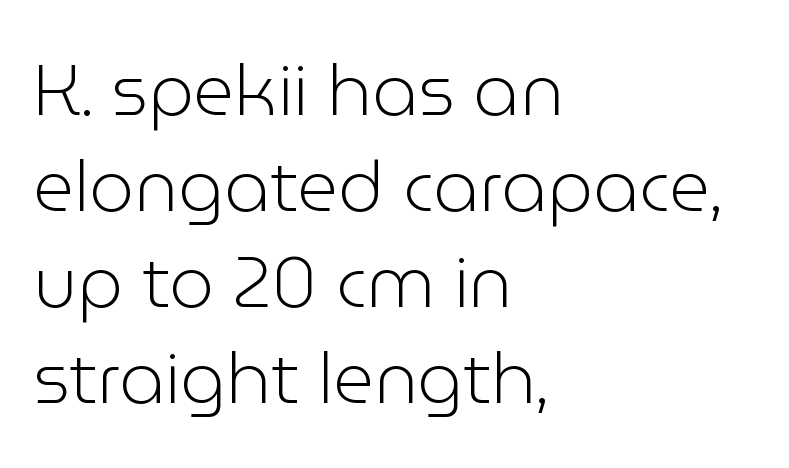
The image shows 71 px light sans-serif type, upright; set left-aligned, normal line spacing (1.35x), normal letter spacing, not underlined; low stroke contrast and a medium x-height.
